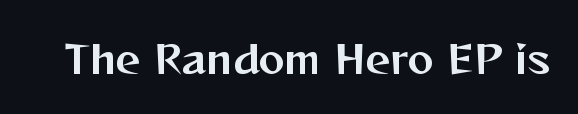
The typography opts for an upright posture over an oblique one. Tracking value appears to be zero — textbook default spacing. Think of a printed novel: that variable character pitch is what you see here. Nothing sits at the stroke ends, so this counts as sans-serif.
